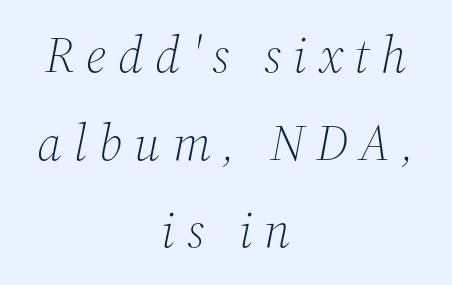
{"serif": "yes", "italic": "yes", "lean": "right", "slant_degrees": 12, "bold": "no", "weight": "light", "width": "normal", "stroke_contrast": "medium", "x_height": "medium", "monospaced": "no", "underline": "no", "align": "center", "line_spacing_ratio": 1.72, "letter_spacing": "wide", "letter_spacing_em": 0.23, "glyph_px": 51}
